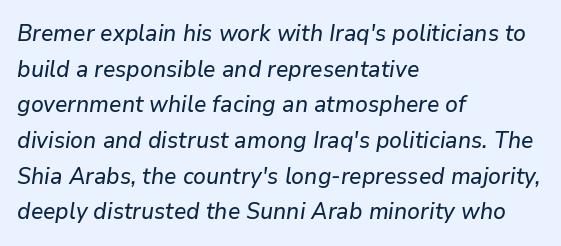
The image shows 23 px text type, italic (leaning right); set left-aligned, normal line spacing (1.55x), normal letter spacing, not underlined.
